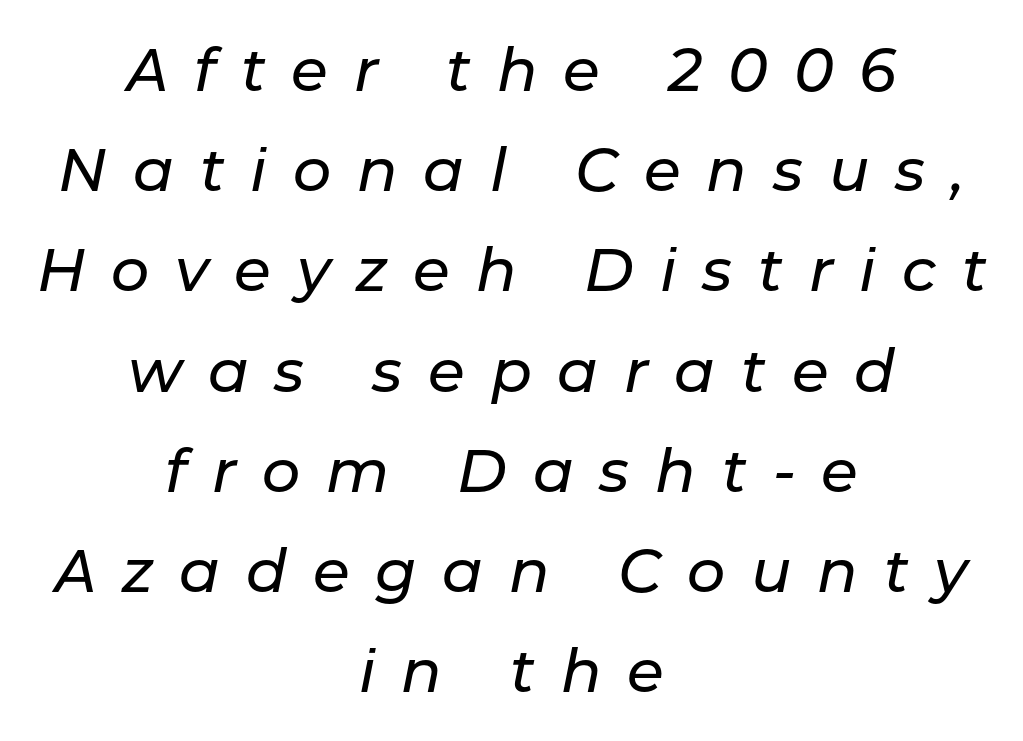
{"italic": "yes", "lean": "right", "slant_degrees": 11, "width": "normal", "stroke_contrast": "low", "x_height": "medium", "monospaced": "no", "underline": "no", "align": "center", "line_spacing": "normal", "line_spacing_ratio": 1.67, "letter_spacing": "wide", "letter_spacing_em": 0.43, "glyph_px": 60}
